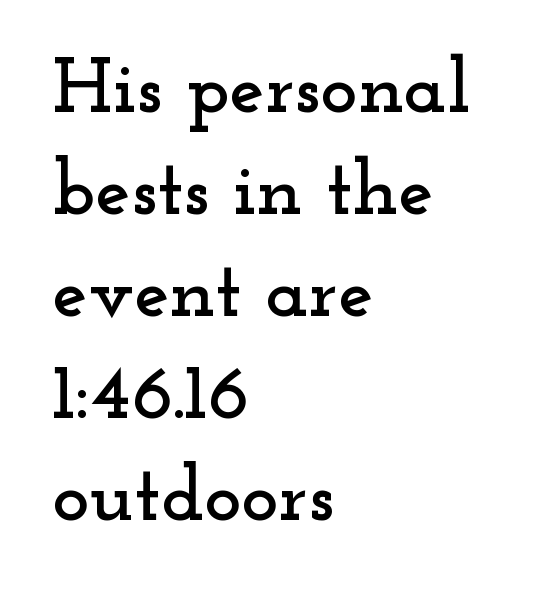
{"serif": "yes", "italic": "no", "width": "wide", "stroke_contrast": "low", "x_height": "small", "monospaced": "no", "underline": "no", "align": "left", "line_spacing": "normal", "line_spacing_ratio": 1.29, "letter_spacing": "normal", "letter_spacing_em": 0.0, "glyph_px": 79}
